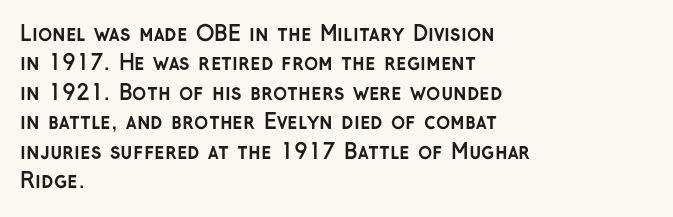
The image shows 21 px bold type, upright; set left-aligned, normal line spacing (1.4x), normal letter spacing, not underlined.
